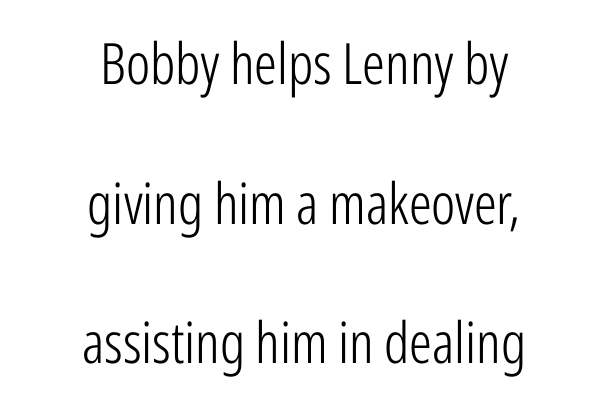
The image shows 57 px light, condensed sans-serif type, upright; set centered, loose line spacing (2.45x), normal letter spacing, not underlined; low stroke contrast and a medium x-height.
